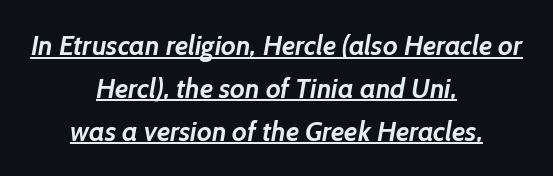
The image shows 27 px bold type; set centered, normal line spacing (1.59x), normal letter spacing, underlined.
